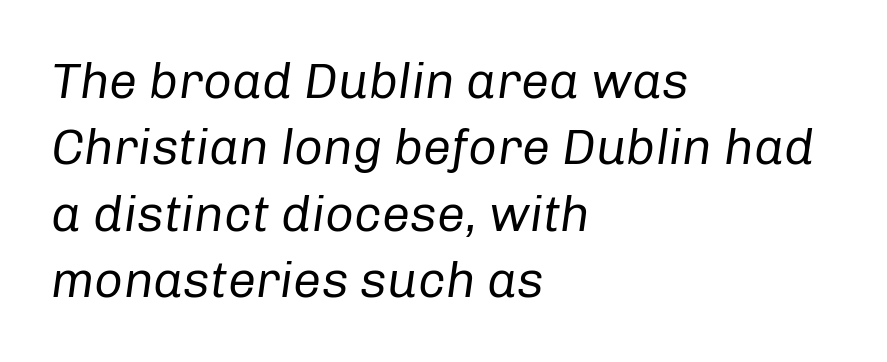
The face used here is rendered with its standard letterfit. No chunkiness to these letters — they're not bold. Varying glyph widths throughout — classic text-font behaviour. Whoever set this chose a conventional vertical rhythm. Visually the block forms a straight wall on the left and a jagged coastline on the right.
